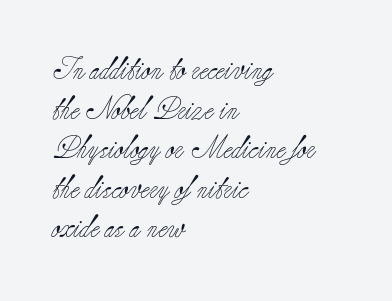
Q: Is the text bold? A: No.
Q: Is the text italic (slanted)? A: Yes.
Q: Is the text underlined? A: No.
Q: How is the paragraph aligned? A: Left-aligned.
Q: Is the spacing between letters normal or unusually wide? A: Normal.
